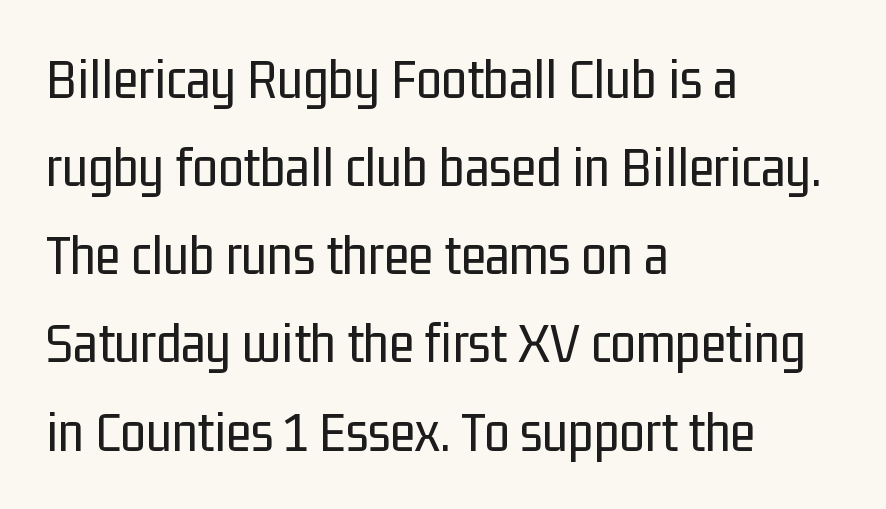
The image shows 58 px regular-weight, condensed sans-serif type, upright; set left-aligned, normal line spacing (1.52x), normal letter spacing, not underlined; low stroke contrast and a medium x-height.
